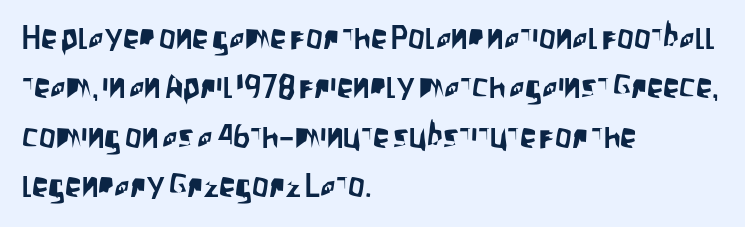
{"serif": "no", "italic": "no", "width": "condensed", "stroke_contrast": "low", "x_height": "large", "monospaced": "no", "underline": "no", "align": "left", "line_spacing": "normal", "line_spacing_ratio": 1.5, "letter_spacing": "normal", "letter_spacing_em": 0.0, "glyph_px": 33}
